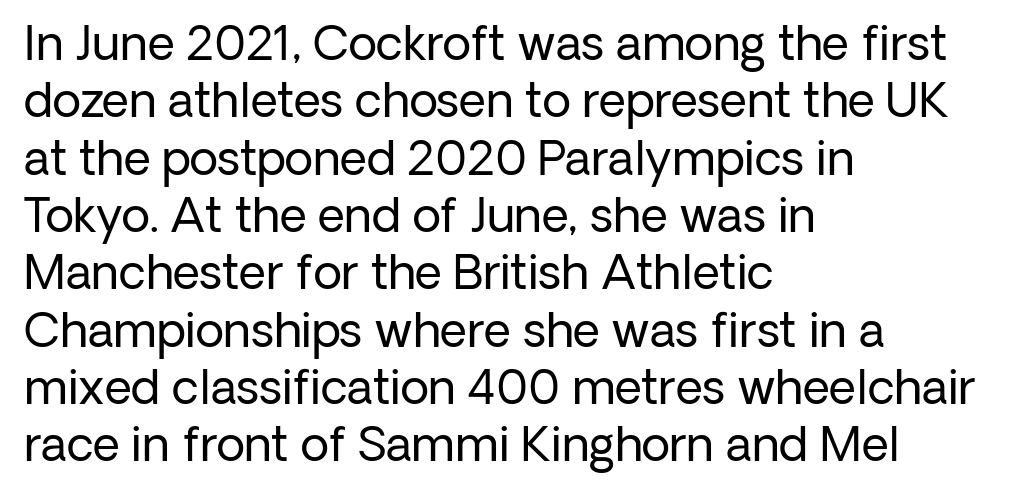
{"serif": "no", "italic": "no", "bold": "no", "weight": "regular", "width": "normal", "stroke_contrast": "low", "x_height": "medium", "monospaced": "no", "underline": "no", "align": "left", "line_spacing_ratio": 1.22, "letter_spacing": "normal", "letter_spacing_em": 0.0, "glyph_px": 47}
